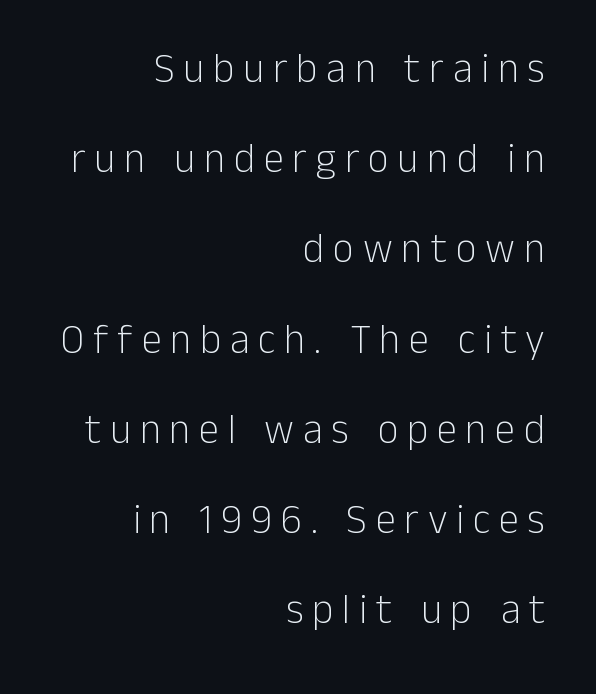
Q: Is the text bold? A: No.
Q: Is the text italic (slanted)? A: No, it is upright.
Q: Is the typeface a serif or a sans-serif typeface? A: Sans-serif.
Q: Is the text underlined? A: No.
Q: How is the paragraph aligned? A: Right-aligned.
Q: Is the spacing between letters normal or unusually wide? A: Unusually wide.
Q: Is the spacing between lines tight, normal or loose? A: Loose.
Q: Width (condensed, normal, or wide)? A: Normal.
Q: Stroke contrast? A: Low.
Q: x-height? A: Medium.
Q: Monospaced? A: No.
